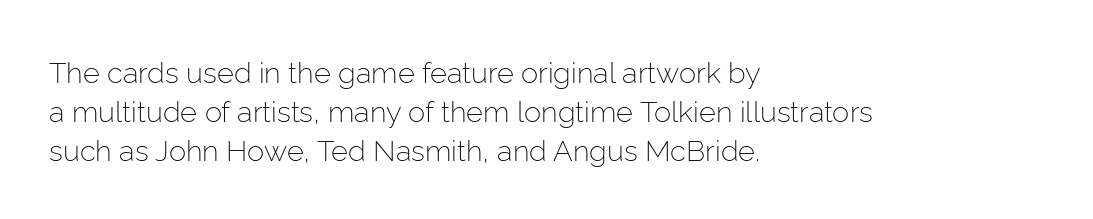
{"serif": "no", "italic": "no", "bold": "no", "weight": "light", "width": "normal", "stroke_contrast": "low", "x_height": "medium", "monospaced": "no", "underline": "no", "align": "left", "line_spacing": "normal", "line_spacing_ratio": 1.35, "letter_spacing": "normal", "letter_spacing_em": 0.0, "glyph_px": 29}
